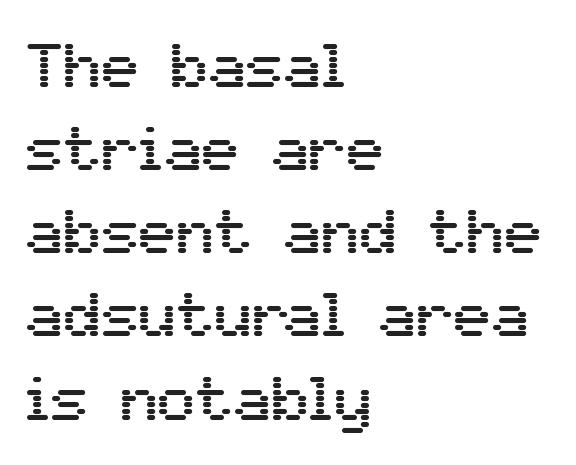
Q: Is the text italic (slanted)? A: No, it is upright.
Q: Is the typeface a serif or a sans-serif typeface? A: Sans-serif.
Q: Is the text underlined? A: No.
Q: How is the paragraph aligned? A: Left-aligned.
Q: Is the spacing between letters normal or unusually wide? A: Normal.
Q: Is the spacing between lines tight, normal or loose? A: Normal.
Q: Width (condensed, normal, or wide)? A: Normal.
Q: Stroke contrast? A: Medium.
Q: x-height? A: Medium.
Q: Monospaced? A: No.
